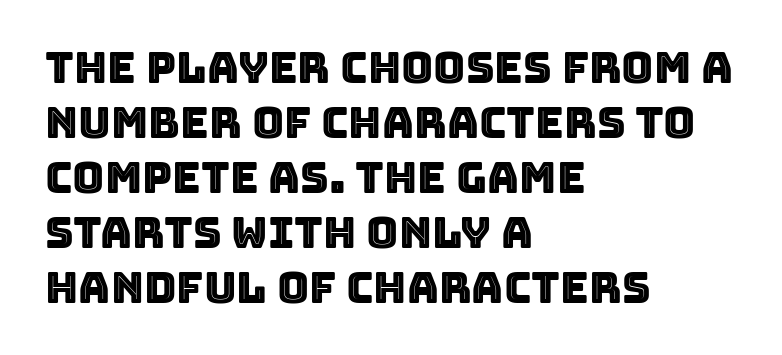
The image shows 44 px text type, upright; set left-aligned, normal line spacing (1.25x), normal letter spacing, not underlined; a large x-height.
